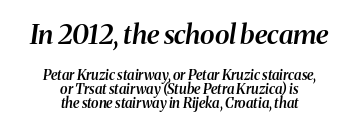
Stems and bowls a touch heavier than normal — semibold. The face used here appears at its bigger size in the upper chunk. Quick note: italic. The setting favours the middle, as headings and verse often do.
